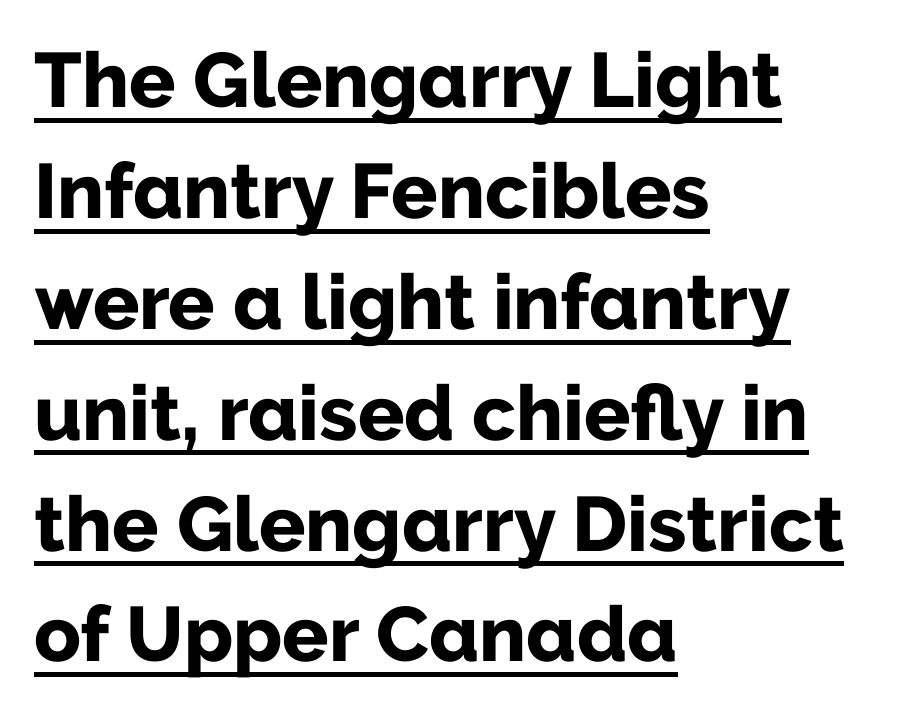
{"serif": "no", "italic": "no", "bold": "yes", "weight": "bold", "width": "normal", "stroke_contrast": "low", "x_height": "medium", "monospaced": "no", "underline": "yes", "align": "left", "line_spacing": "normal", "line_spacing_ratio": 1.44, "letter_spacing": "normal", "letter_spacing_em": 0.0, "glyph_px": 77}
